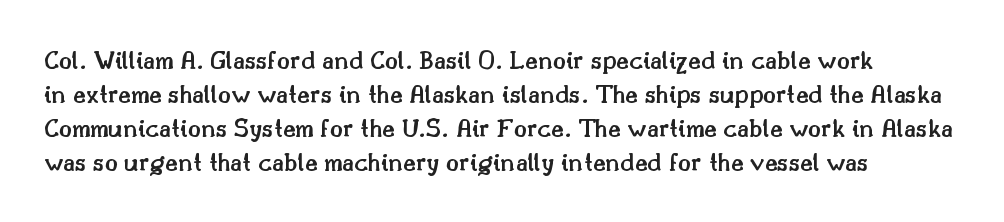
A somewhat darkened texture: the type is semibold rather than bold. Each word holds together tightly as a unit, with standard inter-letter gaps. Normally led — the rows are evenly, conventionally spaced. Designer's note — italics off, roman on. A clean baseline with only descenders dipping below it.
